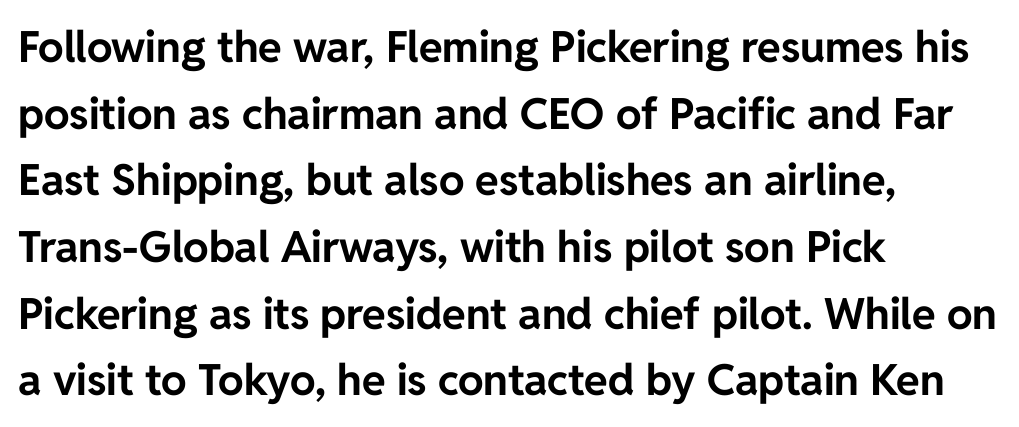
{"serif": "no", "italic": "no", "bold": "yes", "weight": "bold", "width": "normal", "stroke_contrast": "low", "x_height": "medium", "monospaced": "no", "underline": "no", "align": "left", "line_spacing": "normal", "line_spacing_ratio": 1.55, "letter_spacing": "normal", "letter_spacing_em": 0.0, "glyph_px": 43}
